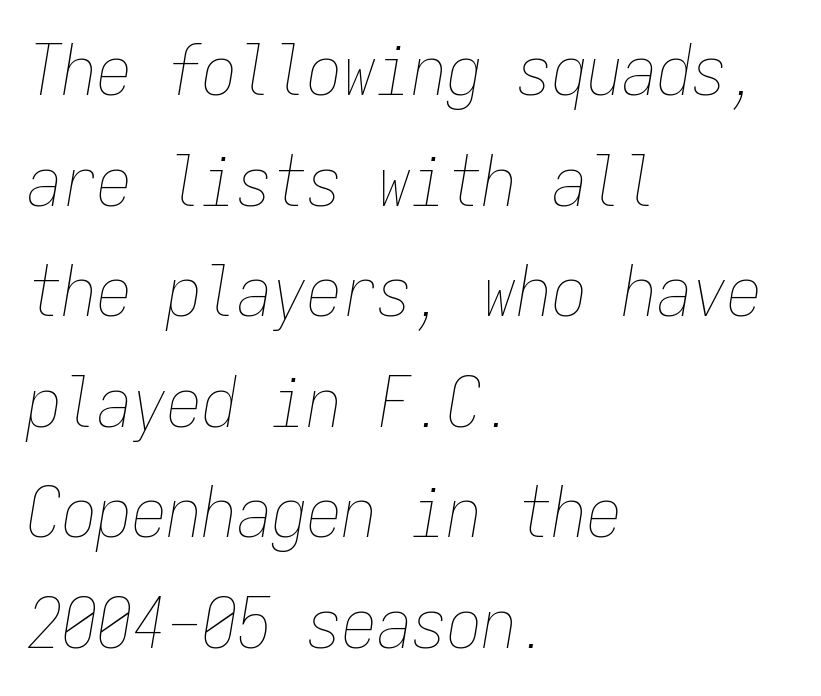
The words here are not underlined. The face used here is rendered with its standard letterfit. The paragraph has a hard left edge and a soft right edge. Rendered with sloped, italic letterforms.
